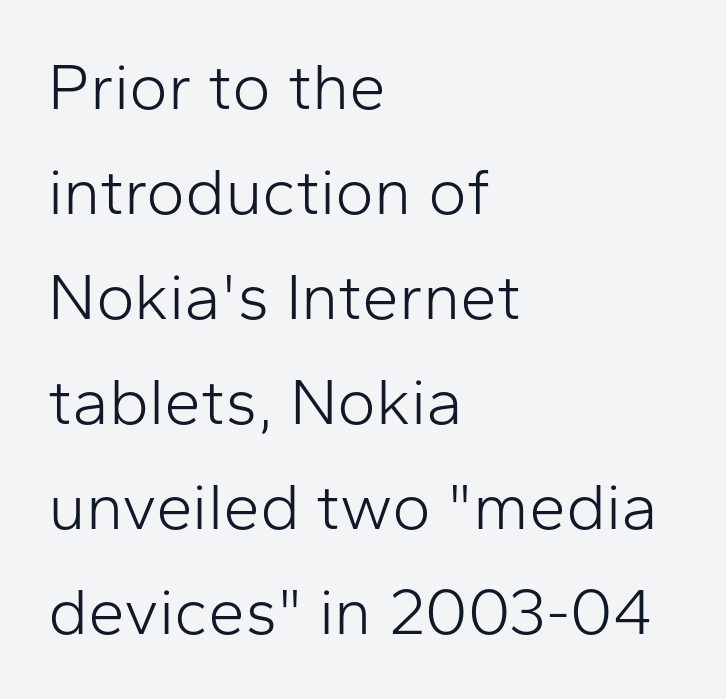
{"serif": "no", "italic": "no", "bold": "no", "weight": "light", "width": "normal", "stroke_contrast": "low", "x_height": "medium", "monospaced": "no", "underline": "no", "align": "left", "line_spacing": "normal", "line_spacing_ratio": 1.59, "letter_spacing": "normal", "letter_spacing_em": 0.0, "glyph_px": 66}
